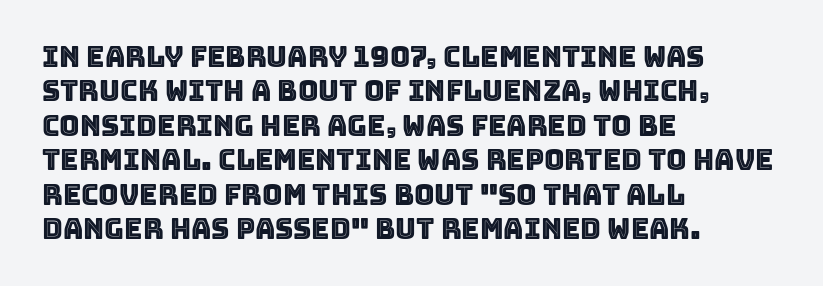
Style check: upright. The rendering uses natural spacing where letterforms have individual widths. Where is the straight margin? On the left. Observe the ordinary spacing: letters are neighbours, not strangers. No word sits above an underline.
